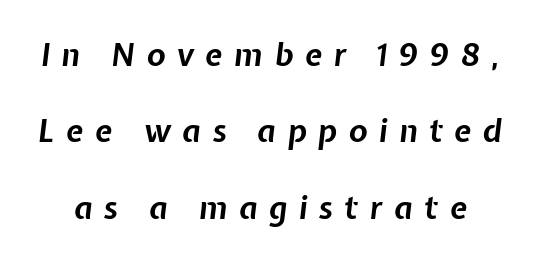
The image shows 31 px bold type, italic (leaning right); set loose line spacing (2.46x), unusually wide letter spacing (+0.37 em), not underlined; low stroke contrast and a medium x-height.
